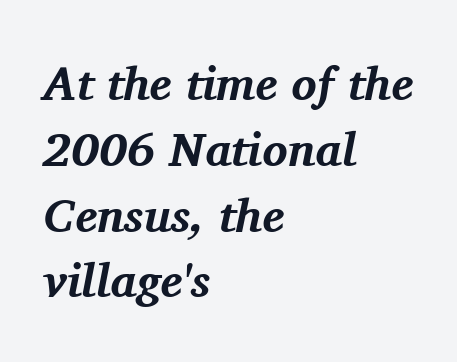
Clear beneath every line of the passage. The line texture is even and compact thanks to regular tracking. Letterform terminals end in serifs throughout the passage. Horizontal bands of white between lines are of average thickness. Proportional: the letters do not fall into vertical columns.
